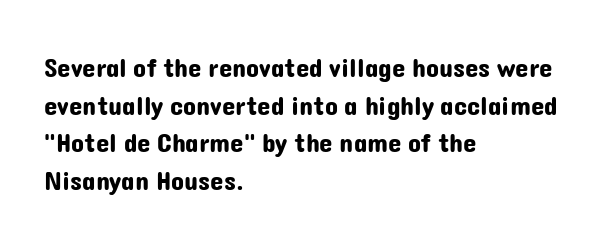
Plain, unruled lines of type. The lines in this sample share a left origin and differ only in where they stop. The specimen reads as upright at a glance. Letter spacing: default. If you measured baseline to baseline, you'd find a middling distance.
